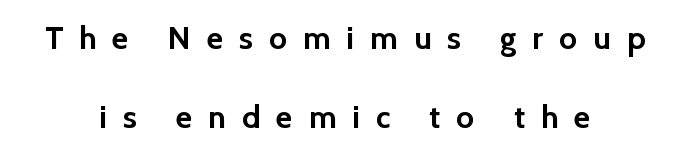
The image shows 32 px semibold sans-serif type, upright; set centered, loose line spacing (2.46x), unusually wide letter spacing (+0.5 em), not underlined; a medium x-height.
